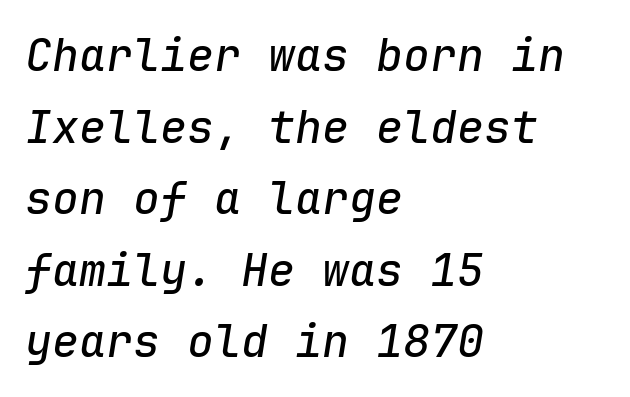
The image shows 45 px text type, italic (leaning right), monospaced; set left-aligned, normal line spacing (1.59x), normal letter spacing, not underlined; low stroke contrast and a medium x-height.
